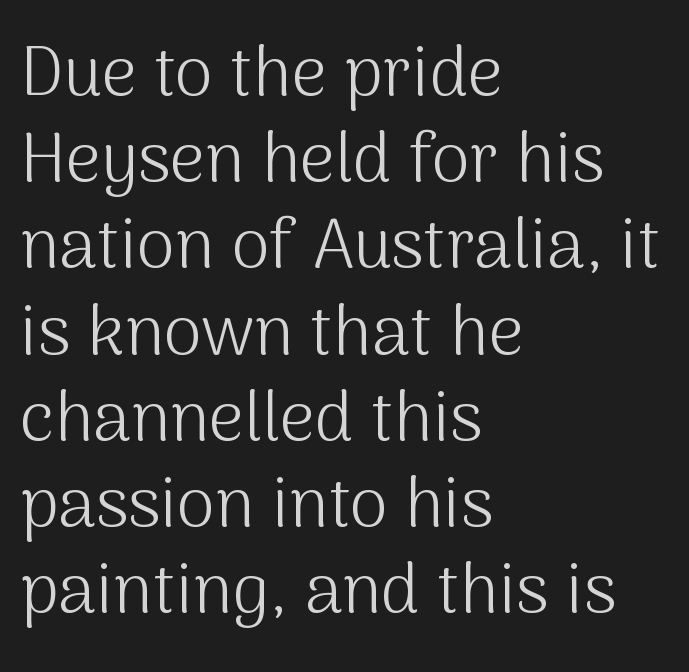
{"serif": "no", "italic": "no", "bold": "no", "weight": "light", "width": "normal", "stroke_contrast": "medium", "x_height": "medium", "monospaced": "no", "underline": "no", "align": "left", "line_spacing": "normal", "line_spacing_ratio": 1.25, "letter_spacing": "normal", "letter_spacing_em": 0.0, "glyph_px": 69}
